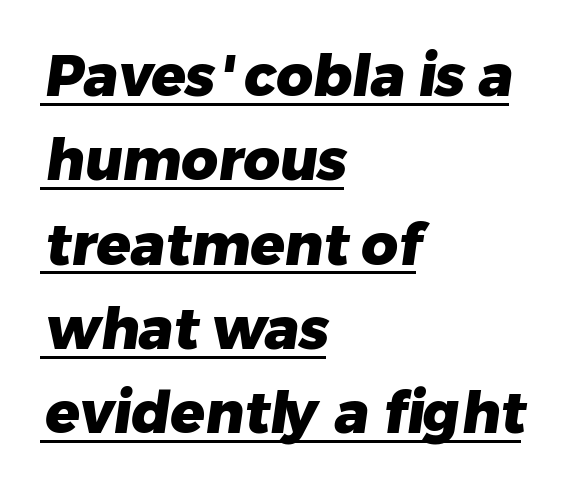
What's the leading like? Ordinary, nothing unusual. Character widths vary here, with narrow letters taking less room than wide ones. Inter-character spacing is left at the font's built-in metrics. Students, observe the line beneath the letters — that is underlining.
